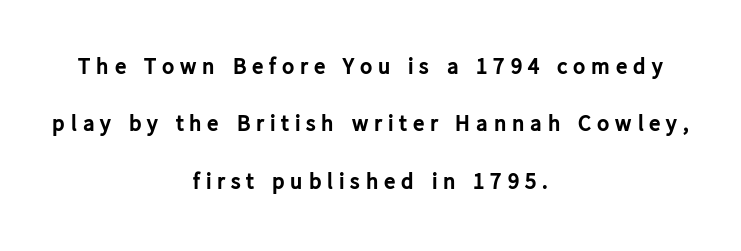
{"italic": "no", "bold": "yes", "underline": "no", "align": "center", "line_spacing": "loose", "line_spacing_ratio": 2.49, "letter_spacing": "wide", "letter_spacing_em": 0.25, "glyph_px": 23}
